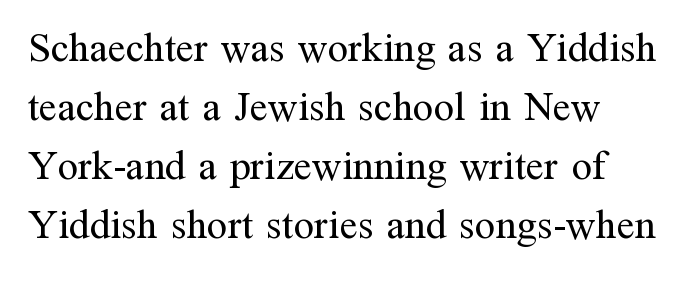
The image shows 41 px regular-weight serif type, upright; set normal line spacing (1.44x), normal letter spacing, not underlined; medium stroke contrast and a medium x-height.
